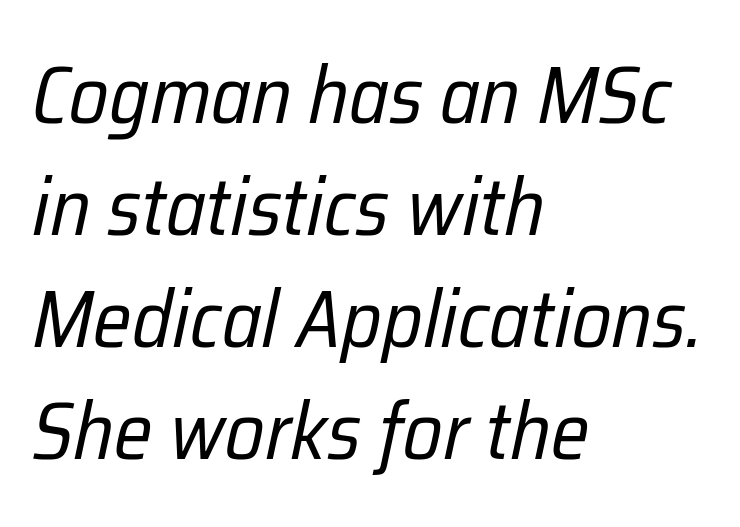
Tracking here is standard; glyphs follow each other at the usual distance. Varying glyph widths throughout — classic text-font behaviour. The setting favours the left margin, as ordinary paragraphs usually do. Bare-footed words on every line.
